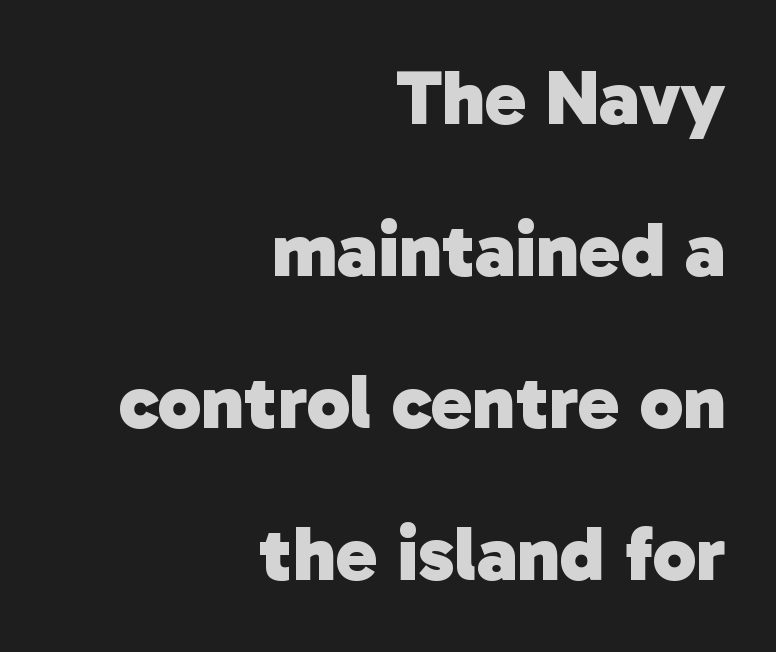
The image shows 78 px heavy sans-serif type; set right-aligned, loose line spacing (1.95x), normal letter spacing, not underlined; low stroke contrast and a medium x-height.
